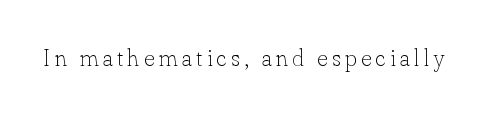
Q: Is the text bold? A: No.
Q: Is the text italic (slanted)? A: No, it is upright.
Q: Is the text underlined? A: No.
